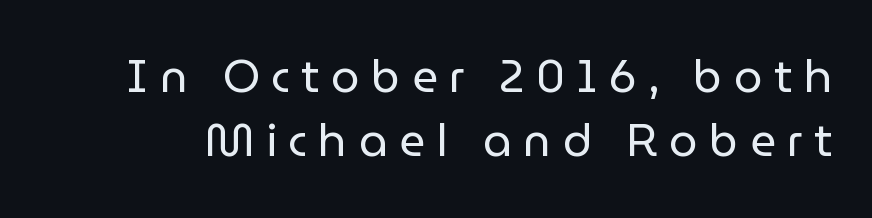
Caption: expanded tracking, letters set apart. The line-height multiplier appears to be the usual default. Looks like regular typesetting: each glyph gets only the width it needs. Does the type have serifs? No, each stem ends abruptly. Glance below the letters and you will spot only blank space. A typesetter would mark this as roman, not italic.
